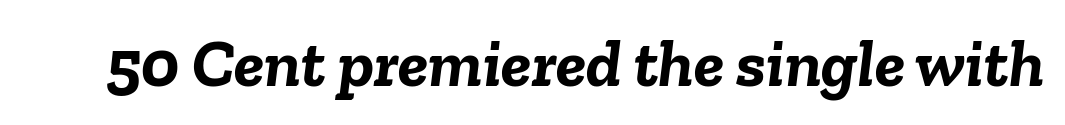
{"italic": "yes", "lean": "right", "slant_degrees": 6, "bold": "yes", "weight": "semibold", "width": "normal", "stroke_contrast": "low", "x_height": "medium", "monospaced": "no", "underline": "no", "letter_spacing": "normal", "letter_spacing_em": 0.0, "glyph_px": 68}
